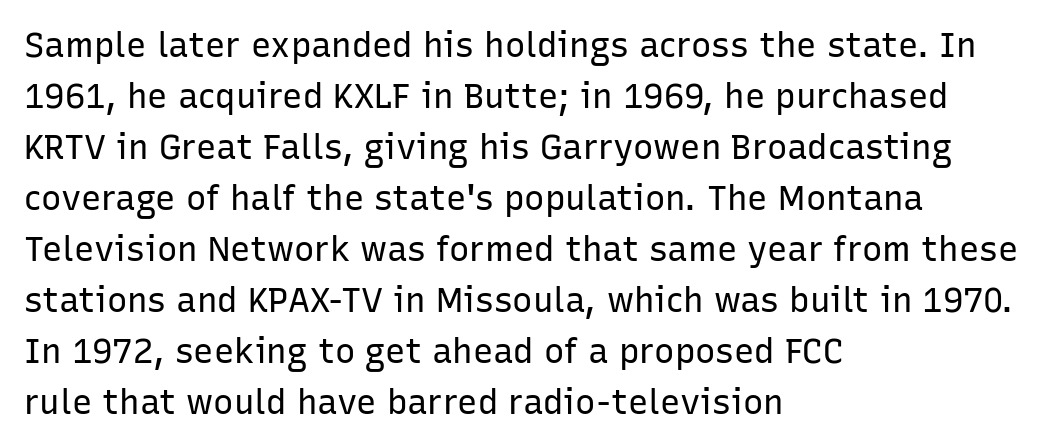
The image shows 34 px regular-weight sans-serif type, upright; set left-aligned, normal line spacing (1.5x), normal letter spacing, not underlined; low stroke contrast and a medium x-height.
